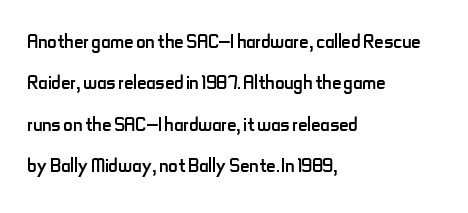
The image shows 26 px text type, upright; set left-aligned, normal line spacing (1.59x), normal letter spacing, not underlined.
